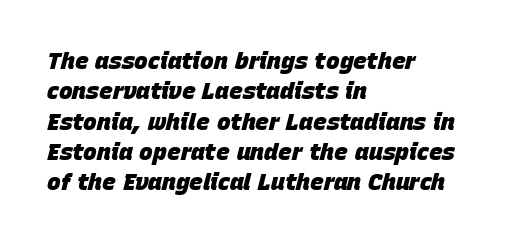
{"italic": "yes", "lean": "right", "slant_degrees": 15, "bold": "yes", "underline": "no", "align": "left", "line_spacing": "normal", "line_spacing_ratio": 1.32, "letter_spacing": "normal", "letter_spacing_em": 0.0, "glyph_px": 23}
